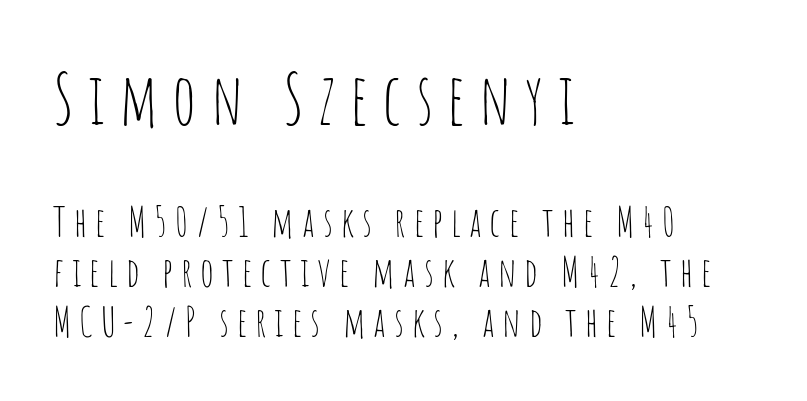
There is plenty of visible air inserted between adjacent glyphs. Descenders hang freely into open space. The letters look calm and open, with moderate or lighter stems. Classification — sans serif.
